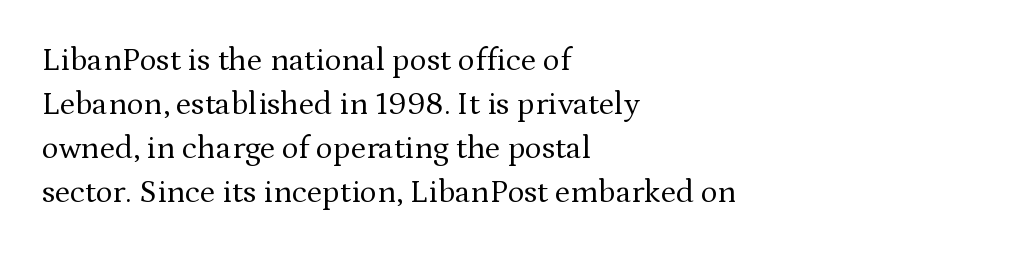
Notice how the stems are strictly vertical — no italics here. Standard letterfit; no display-style spreading of the glyphs. Check under the words: just untouched page. These lines are rendered in a variable-pitch font. Are there feet on the stems? There are — it's a serif. Casual observation: everything's shoved over to the left.
